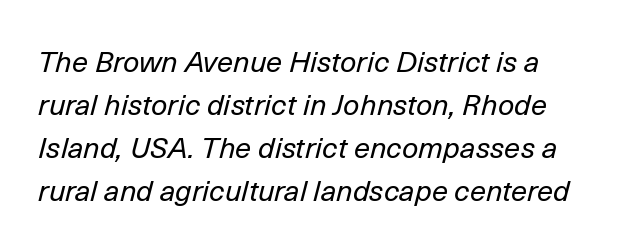
{"italic": "yes", "lean": "right", "slant_degrees": 14, "bold": "no", "weight": "regular", "width": "normal", "stroke_contrast": "low", "x_height": "medium", "monospaced": "no", "underline": "no", "line_spacing": "normal", "line_spacing_ratio": 1.48, "letter_spacing": "normal", "letter_spacing_em": 0.0, "glyph_px": 29}
